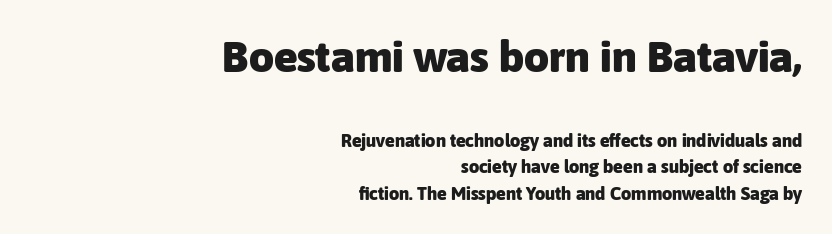
The string is rendered with underlining switched off. Typographically, this falls in the sans-serif category. Weight check: bold — yes, fully. Spacing between characters is what you'd get straight out of the box. Of the two passages, the one on top uses the larger point size.
